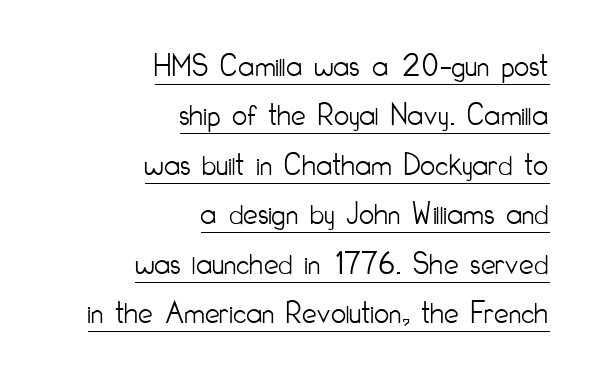
Q: Is the text bold? A: No.
Q: Is the text italic (slanted)? A: No, it is upright.
Q: Is the typeface a serif or a sans-serif typeface? A: Sans-serif.
Q: Is the text underlined? A: Yes.
Q: How is the paragraph aligned? A: Right-aligned.
Q: Is the spacing between letters normal or unusually wide? A: Normal.
Q: Is the spacing between lines tight, normal or loose? A: Normal.
Q: Width (condensed, normal, or wide)? A: Condensed.
Q: Stroke contrast? A: Low.
Q: x-height? A: Small.
Q: Monospaced? A: No.
